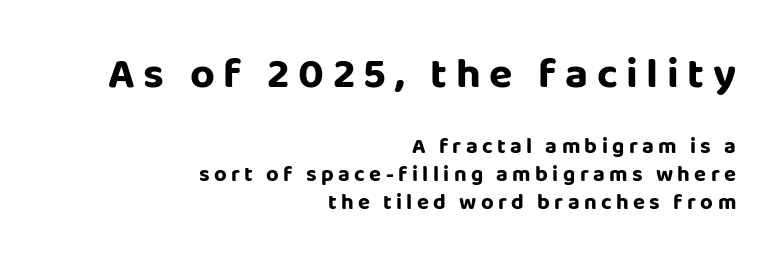
Characters follow at a spacing far wider than the type designer built in. Looks like regular typesetting: each glyph gets only the width it needs. Scale decreases going downward across the two blocks. A typesetter would mark this as roman, not italic. The rendering uses a bold face; every stroke is thick and dark. The space between consecutive lines is moderate.
